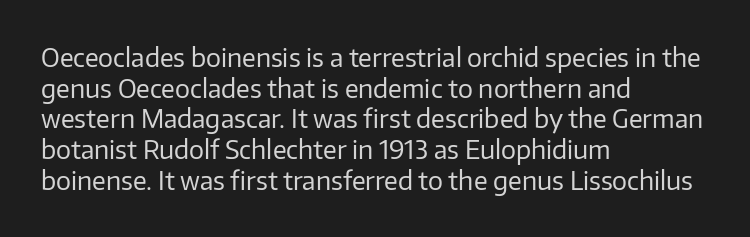
The letters look calm and open, with moderate or lighter stems. Descenders are the only things crossing below the line. Left-aligned paragraph, ragged on the right. Short note: letters normally spaced.
